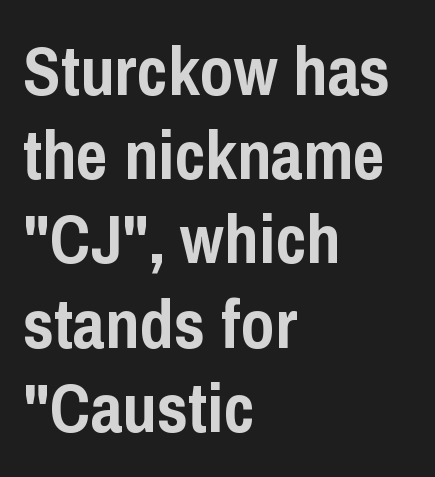
Q: Is the text bold? A: Yes.
Q: Is the text italic (slanted)? A: No, it is upright.
Q: Is the typeface a serif or a sans-serif typeface? A: Sans-serif.
Q: Is the text underlined? A: No.
Q: How is the paragraph aligned? A: Left-aligned.
Q: Is the spacing between letters normal or unusually wide? A: Normal.
Q: Width (condensed, normal, or wide)? A: Condensed.
Q: Stroke contrast? A: Low.
Q: x-height? A: Medium.
Q: Monospaced? A: No.
